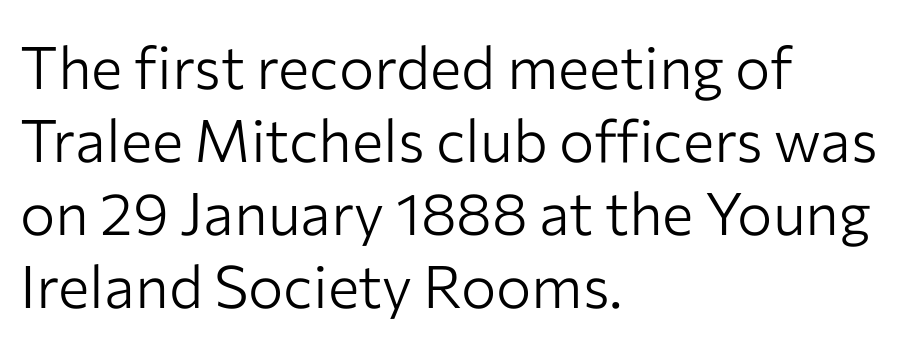
Plain, unruled lines of type. Note the varied advance widths — an 'i' is clearly narrower than an 'm'. Nobody touched the tracking dial on this one. Does the lettering tilt? It doesn't — this is upright. Where is the straight margin? On the left. Unbolded letterforms with no extra heft.
